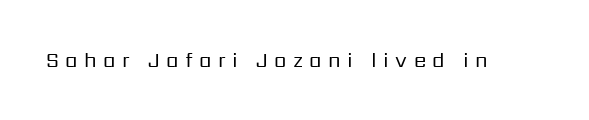
{"italic": "no", "bold": "no", "underline": "no", "letter_spacing": "wide", "letter_spacing_em": 0.32, "glyph_px": 20}
